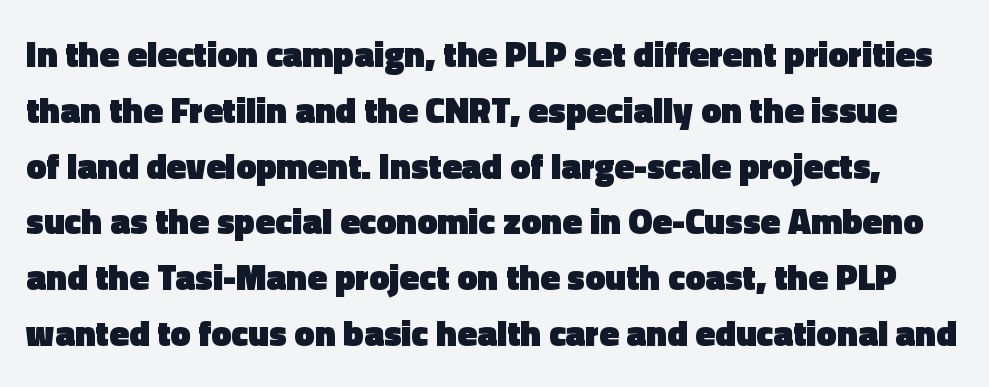
The image shows 36 px heavy sans-serif type, upright; set normal line spacing (1.55x), normal letter spacing, not underlined; a medium x-height.
